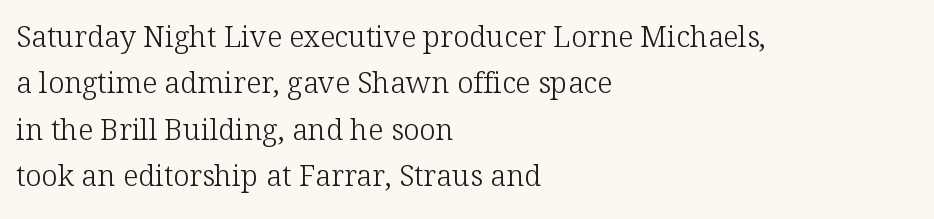
The image shows 29 px light serif type, upright; set left-aligned, normal line spacing (1.6x), normal letter spacing, not underlined; low stroke contrast and a medium x-height.
